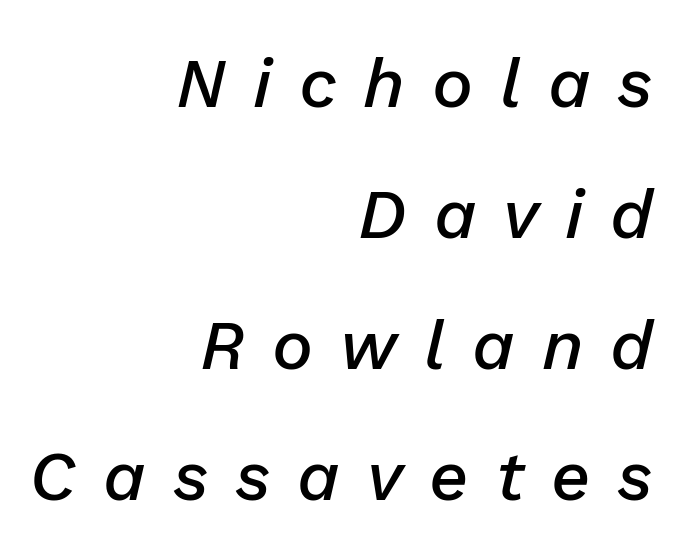
Q: Is the text bold? A: Semi-bold.
Q: Is the text italic (slanted)? A: Yes, it leans right by about 13 degrees.
Q: Is the text underlined? A: No.
Q: How is the paragraph aligned? A: Right-aligned.
Q: Is the spacing between letters normal or unusually wide? A: Unusually wide.
Q: Is the spacing between lines tight, normal or loose? A: Loose.
Q: Width (condensed, normal, or wide)? A: Normal.
Q: Stroke contrast? A: Low.
Q: x-height? A: Medium.
Q: Monospaced? A: No.
